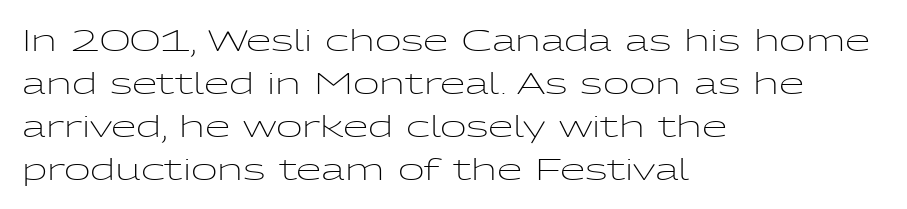
{"serif": "no", "italic": "no", "bold": "no", "weight": "light", "width": "wide", "stroke_contrast": "low", "x_height": "medium", "monospaced": "no", "underline": "no", "align": "left", "line_spacing": "normal", "line_spacing_ratio": 1.48, "letter_spacing": "normal", "letter_spacing_em": 0.0, "glyph_px": 29}
